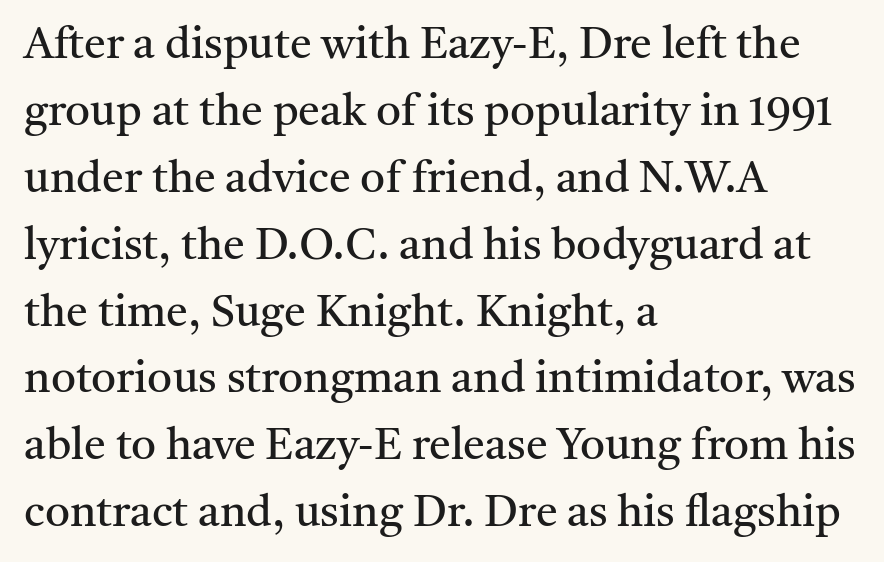
The image shows 44 px regular-weight serif type, upright; set left-aligned, normal line spacing (1.52x), normal letter spacing, not underlined; medium stroke contrast and a medium x-height.
